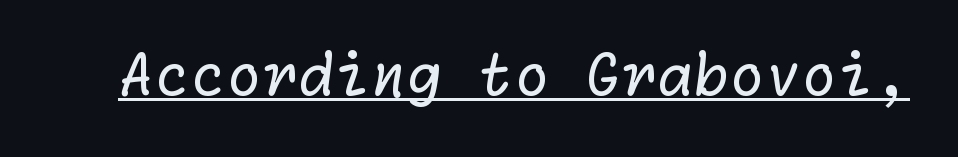
The image shows 58 px regular-weight sans-serif type; set normal letter spacing, underlined; low stroke contrast and a medium x-height.
